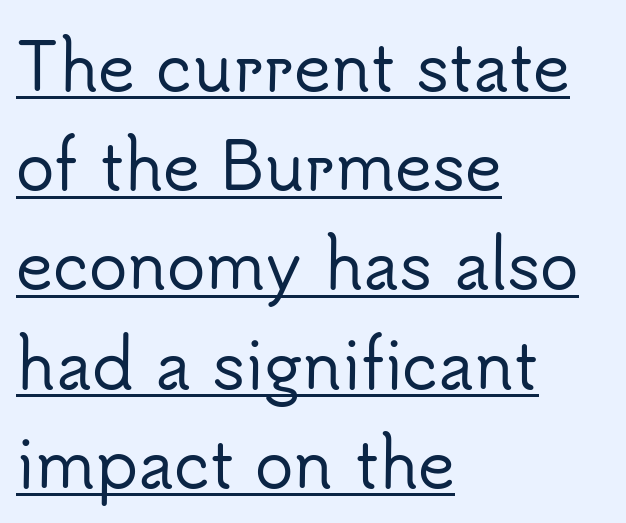
No feet cap the strokes, marking this as sans-serif type. Default kerning and tracking; the words read as compact shapes. These lines are rendered in a variable-pitch font. This is the regular roman posture of the typeface. Notice how the passage keeps a crisp vertical edge on the left only. Whoever set this chose a conventional vertical rhythm.
